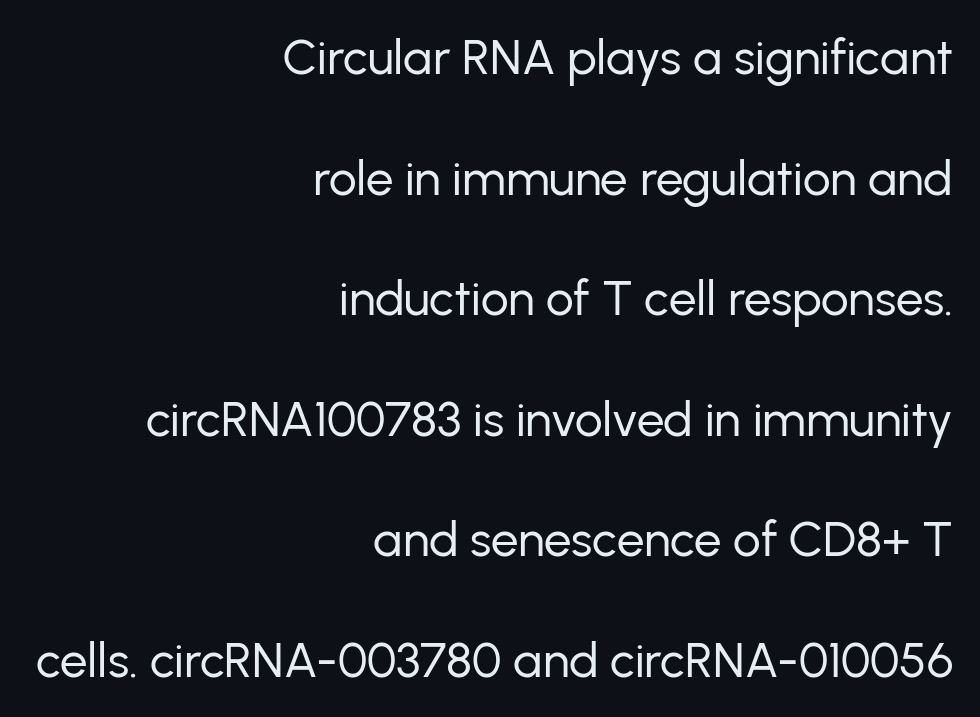
The image shows 49 px regular-weight sans-serif type, upright; set right-aligned, loose line spacing (2.46x), normal letter spacing, not underlined; low stroke contrast and a medium x-height.
